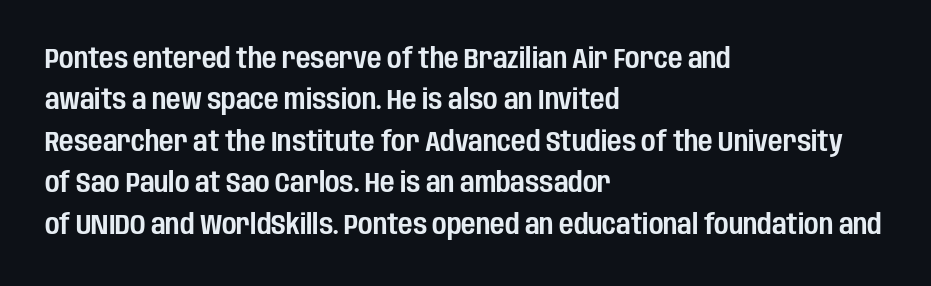
Q: Is the text italic (slanted)? A: No, it is upright.
Q: Is the typeface a serif or a sans-serif typeface? A: Sans-serif.
Q: Is the text underlined? A: No.
Q: How is the paragraph aligned? A: Left-aligned.
Q: Is the spacing between letters normal or unusually wide? A: Normal.
Q: Is the spacing between lines tight, normal or loose? A: Normal.
Q: Width (condensed, normal, or wide)? A: Condensed.
Q: Stroke contrast? A: Low.
Q: x-height? A: Large.
Q: Monospaced? A: No.
